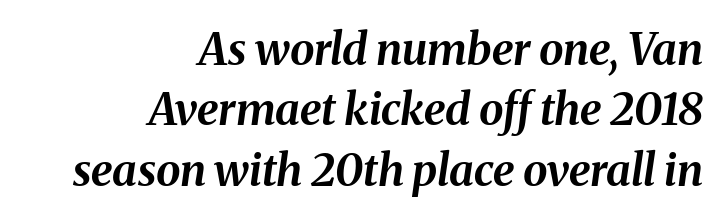
Q: Is the text bold? A: Yes.
Q: Is the text italic (slanted)? A: Yes, it leans right by about 8 degrees.
Q: Is the text underlined? A: No.
Q: How is the paragraph aligned? A: Right-aligned.
Q: Is the spacing between letters normal or unusually wide? A: Normal.
Q: Is the spacing between lines tight, normal or loose? A: Normal.
Q: Width (condensed, normal, or wide)? A: Normal.
Q: Stroke contrast? A: Medium.
Q: x-height? A: Medium.
Q: Monospaced? A: No.
